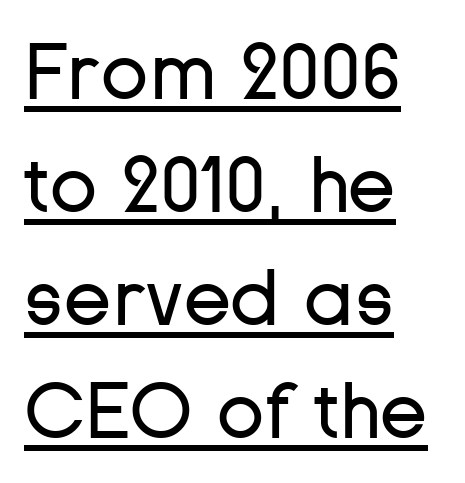
In terms of letterspacing, this is plain default setting. Heft: none added — not bold. The glyphs in this specimen are sans serif. Do the characters align in a grid? No, the font is proportional. This is the regular roman posture of the typeface.
